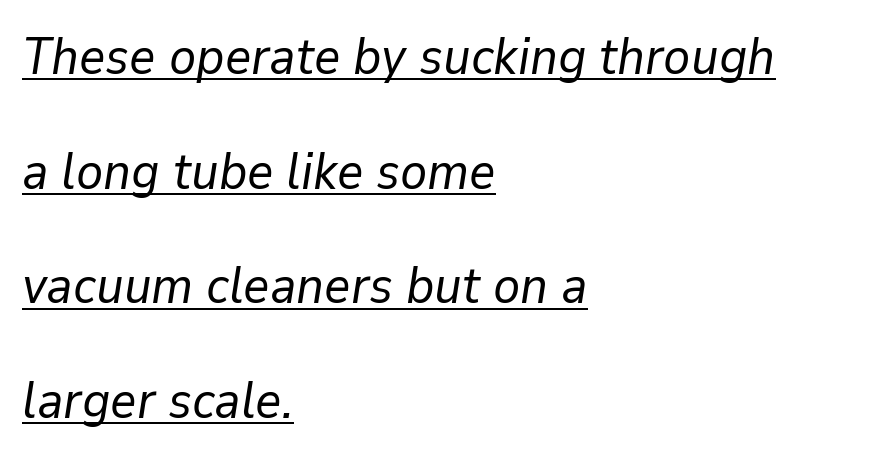
The image shows 51 px regular-weight type, italic (leaning right); set left-aligned, loose line spacing (2.25x), normal letter spacing, underlined; low stroke contrast and a medium x-height.
